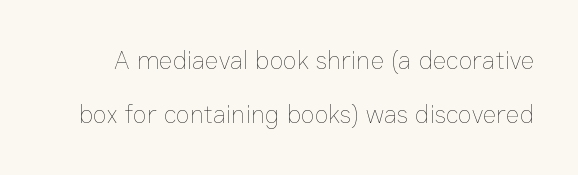
The image shows 26 px text type, upright; set loose line spacing (2.08x), normal letter spacing, not underlined.
